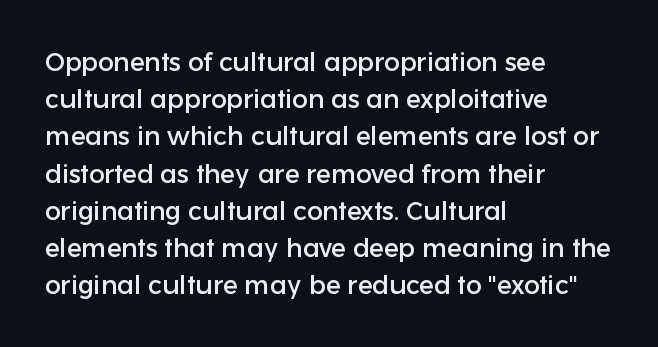
{"italic": "no", "underline": "no", "align": "left", "line_spacing": "normal", "line_spacing_ratio": 1.43, "letter_spacing": "normal", "letter_spacing_em": 0.0, "glyph_px": 26}
